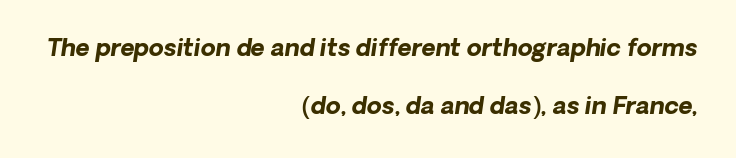
{"bold": "yes", "underline": "no", "align": "right", "line_spacing": "loose", "line_spacing_ratio": 2.4, "letter_spacing": "normal", "letter_spacing_em": 0.0, "glyph_px": 24}
